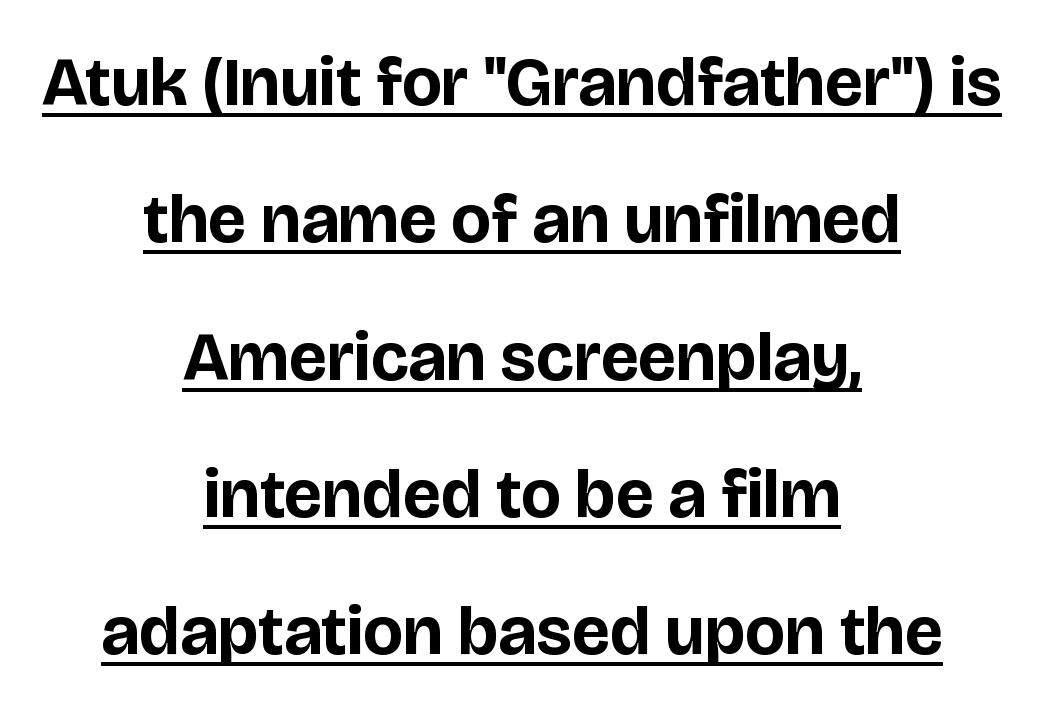
The image shows 69 px bold sans-serif type, upright; set centered, loose line spacing (1.99x), normal letter spacing, underlined; low stroke contrast and a large x-height.
